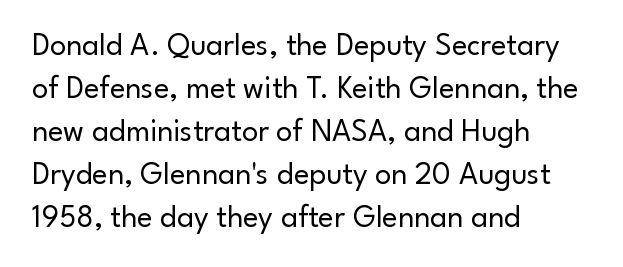
The image shows 32 px regular-weight sans-serif type, upright; set left-aligned, normal line spacing (1.34x), normal letter spacing, not underlined; low stroke contrast and a small x-height.
